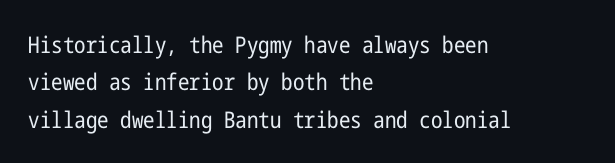
Is the block centered? No — it sits flush against the left margin. A bare baseline throughout the passage. Tall strokes in this sample are plumb rather than angled. The cut favours lightness, reaching ordinary text weight at its darkest.
